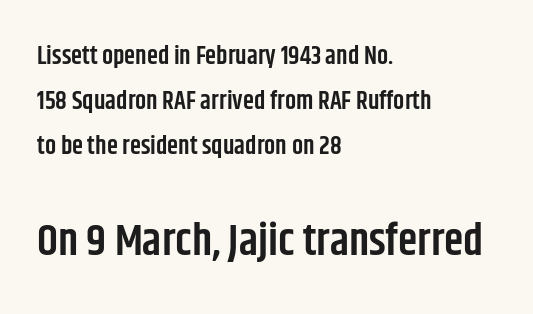
Q: Is the text bold? A: Semi-bold.
Q: Is the text italic (slanted)? A: No, it is upright.
Q: Is the typeface a serif or a sans-serif typeface? A: Sans-serif.
Q: Is the text underlined? A: No.
Q: How is the paragraph aligned? A: Left-aligned.
Q: Is the spacing between letters normal or unusually wide? A: Normal.
Q: Which block of text is set in a larger size, the first (top) or the second (bottom)? A: The second (bottom) one.
Q: Width (condensed, normal, or wide)? A: Condensed.
Q: Stroke contrast? A: Low.
Q: x-height? A: Large.
Q: Monospaced? A: No.
